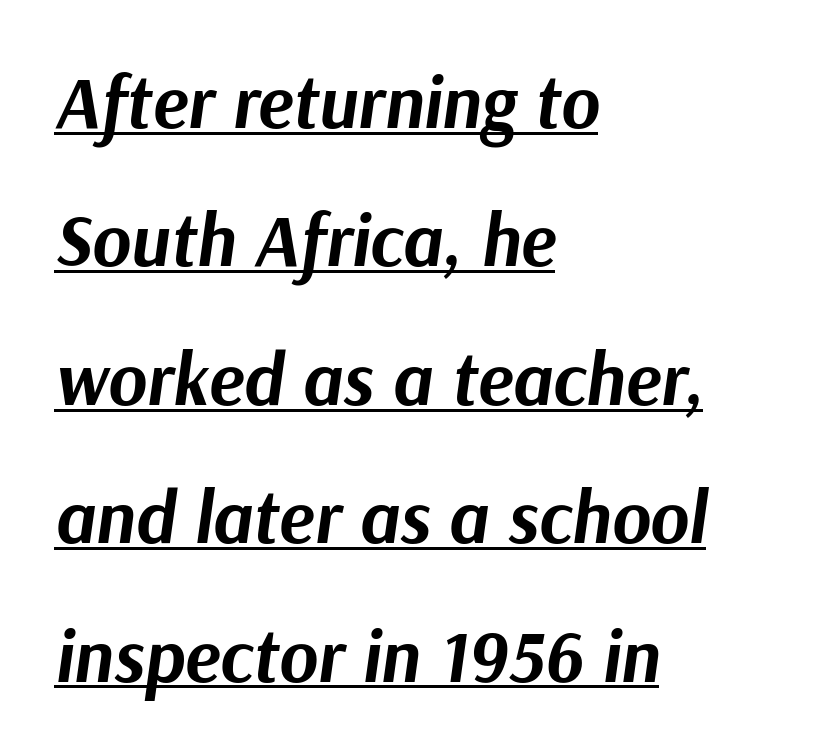
This sample has the flowing, uneven cadence of proportional lettering. What stands out about the letter spacing? Nothing — it is the standard amount. Compared with an ordinary text face, these strokes are far heavier — a full bold. Underline: present. Notice how the passage keeps a crisp vertical edge on the left only.
